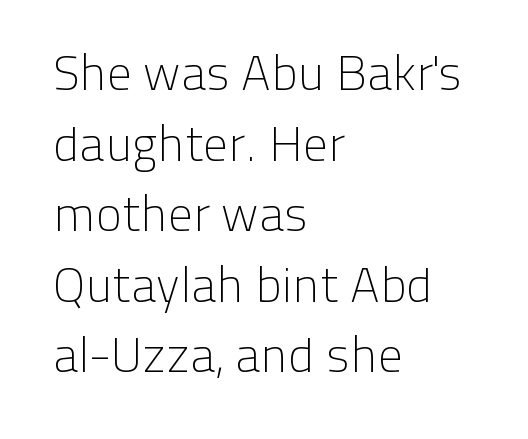
Q: Is the text bold? A: No.
Q: Is the text italic (slanted)? A: No, it is upright.
Q: Is the typeface a serif or a sans-serif typeface? A: Sans-serif.
Q: Is the text underlined? A: No.
Q: How is the paragraph aligned? A: Left-aligned.
Q: Is the spacing between letters normal or unusually wide? A: Normal.
Q: Is the spacing between lines tight, normal or loose? A: Normal.
Q: Width (condensed, normal, or wide)? A: Normal.
Q: Stroke contrast? A: Low.
Q: x-height? A: Medium.
Q: Monospaced? A: No.
